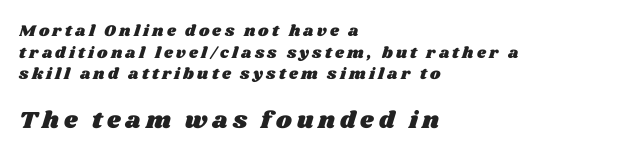
The image shows 24 px text type; set left-aligned, normal line spacing (1.35x), unusually wide letter spacing (+0.2 em), not underlined; the second (bottom) block is 1.5x larger.
